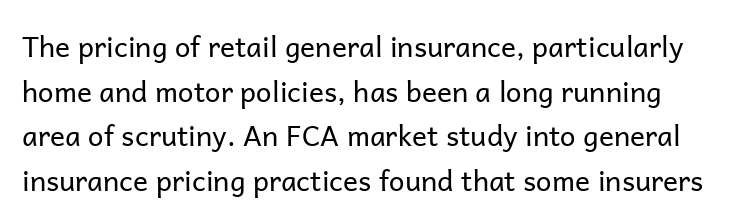
The image shows 28 px regular-weight sans-serif type, upright; set normal line spacing (1.59x), normal letter spacing, not underlined; low stroke contrast and a medium x-height.
